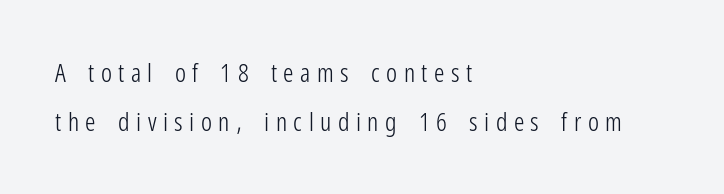
{"italic": "no", "bold": "no", "underline": "no", "align": "left", "line_spacing_ratio": 1.88, "letter_spacing": "wide", "letter_spacing_em": 0.25, "glyph_px": 26}
